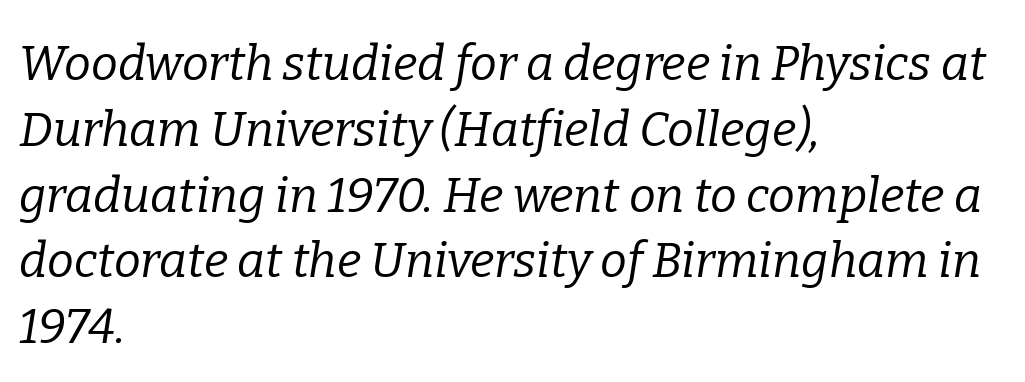
The image shows 48 px regular-weight serif type, italic (leaning right); set left-aligned, normal line spacing (1.37x), normal letter spacing, not underlined; low stroke contrast and a medium x-height.
